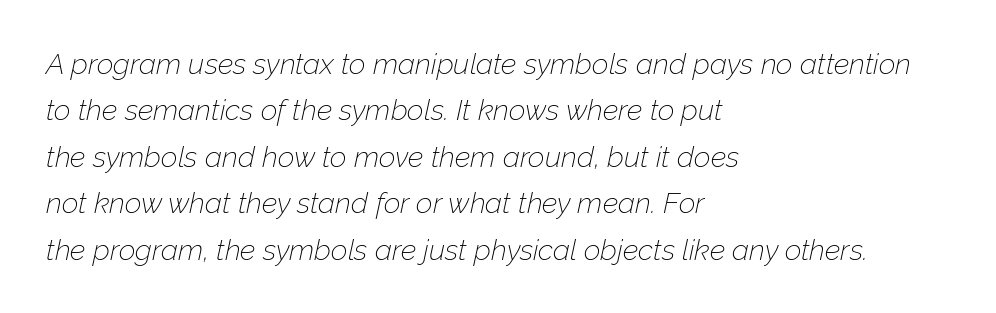
Q: Is the text bold? A: No.
Q: Is the text italic (slanted)? A: Yes, it leans right by about 12 degrees.
Q: Is the text underlined? A: No.
Q: How is the paragraph aligned? A: Left-aligned.
Q: Is the spacing between letters normal or unusually wide? A: Normal.
Q: Is the spacing between lines tight, normal or loose? A: Normal.
Q: Width (condensed, normal, or wide)? A: Normal.
Q: Stroke contrast? A: Low.
Q: x-height? A: Medium.
Q: Monospaced? A: No.
